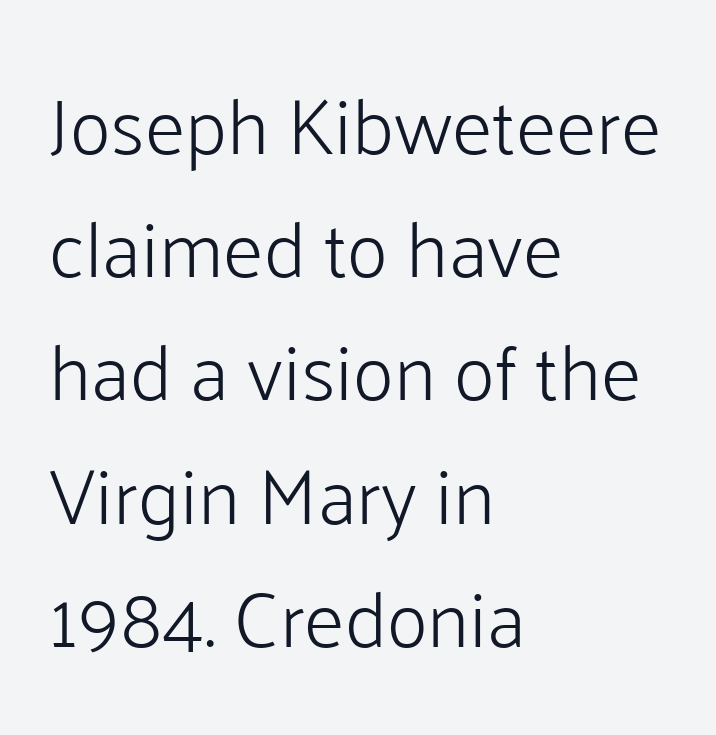
Q: Is the text bold? A: No.
Q: Is the text italic (slanted)? A: No, it is upright.
Q: Is the typeface a serif or a sans-serif typeface? A: Sans-serif.
Q: Is the text underlined? A: No.
Q: How is the paragraph aligned? A: Left-aligned.
Q: Is the spacing between letters normal or unusually wide? A: Normal.
Q: Is the spacing between lines tight, normal or loose? A: Normal.
Q: Width (condensed, normal, or wide)? A: Normal.
Q: Stroke contrast? A: Low.
Q: x-height? A: Medium.
Q: Monospaced? A: No.
